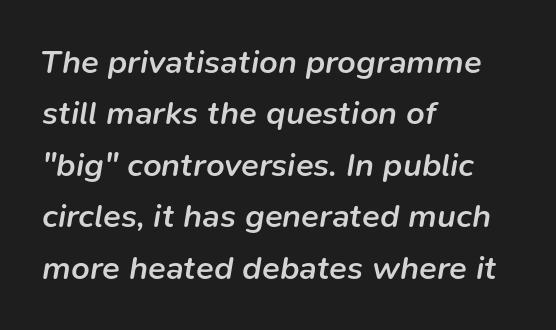
Q: Is the text bold? A: Semi-bold.
Q: Is the text italic (slanted)? A: Yes, it leans right by about 9 degrees.
Q: Is the text underlined? A: No.
Q: How is the paragraph aligned? A: Left-aligned.
Q: Is the spacing between letters normal or unusually wide? A: Normal.
Q: Is the spacing between lines tight, normal or loose? A: Normal.
Q: Width (condensed, normal, or wide)? A: Normal.
Q: Stroke contrast? A: Low.
Q: x-height? A: Medium.
Q: Monospaced? A: No.
